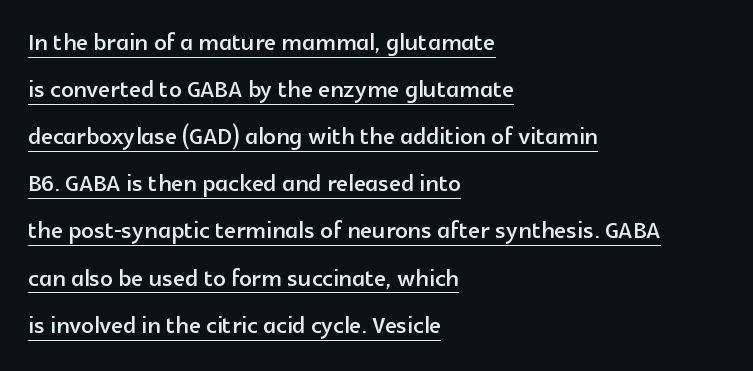
These lines are composed in type without serifs. Here the designer chose a conventional face with non-uniform glyph widths. Tracking value appears to be zero — textbook default spacing. A baseline rule has been typeset under these characters.
